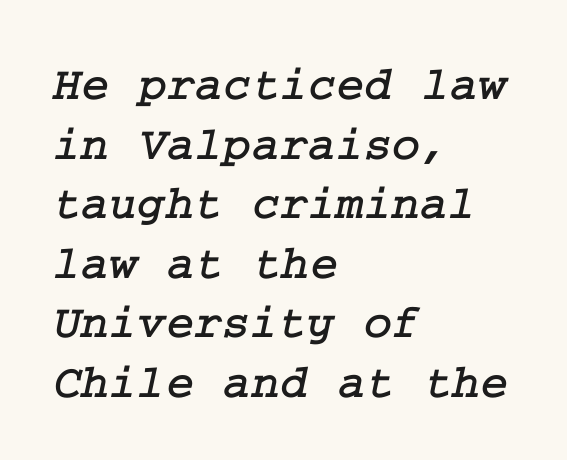
Q: Is the typeface a serif or a sans-serif typeface? A: Serif.
Q: Is the text underlined? A: No.
Q: How is the paragraph aligned? A: Left-aligned.
Q: Is the spacing between letters normal or unusually wide? A: Normal.
Q: Width (condensed, normal, or wide)? A: Normal.
Q: Stroke contrast? A: Low.
Q: x-height? A: Medium.
